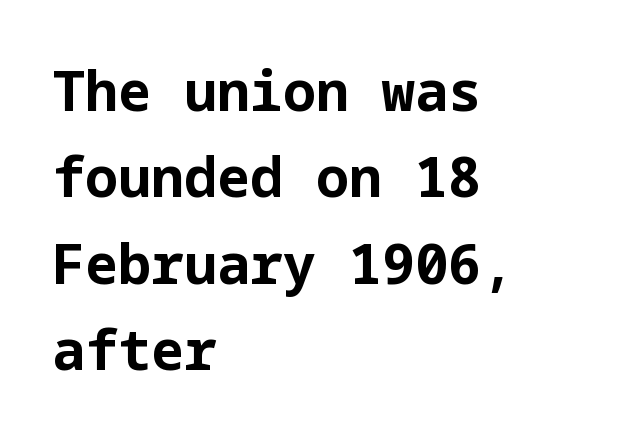
The image shows 55 px bold sans-serif type, upright; set left-aligned, normal line spacing (1.57x), normal letter spacing, not underlined; low stroke contrast and a medium x-height.
